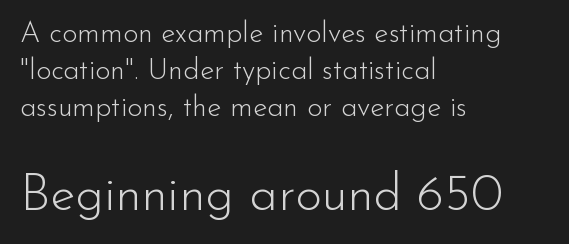
Weight: in the light-to-regular range. Larger block? The one below; the one above is distinctly smaller. Posture: upright roman. The rendering anchors every line to the left-hand side. The tracking reads as untouched default to a designer's eye. Summary of vertical rhythm: regular, with standard interline spacing.
